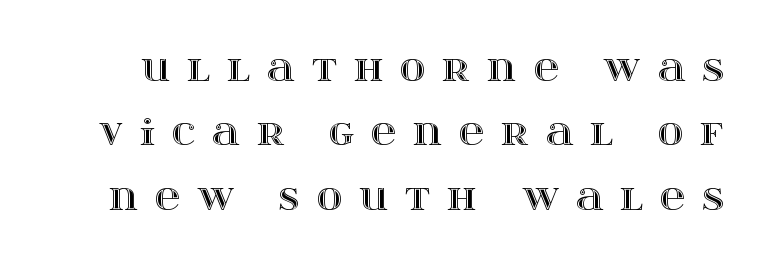
The image shows 35 px wide type, upright; set line spacing 1.84x, unusually wide letter spacing (+0.48 em), not underlined; a large x-height.
